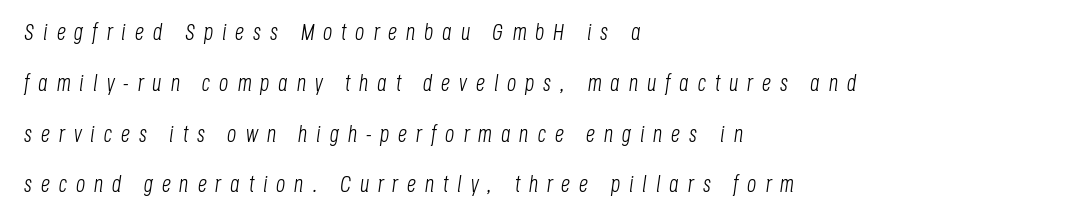
Q: Is the text bold? A: No.
Q: Is the text italic (slanted)? A: Yes, it leans right by about 8 degrees.
Q: Is the text underlined? A: No.
Q: How is the paragraph aligned? A: Left-aligned.
Q: Is the spacing between letters normal or unusually wide? A: Unusually wide.
Q: Is the spacing between lines tight, normal or loose? A: Loose.
